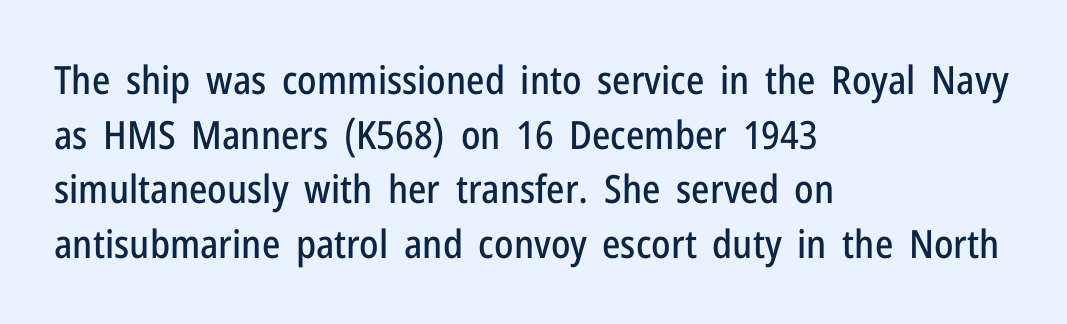
Caption: multi-line text, flush left, ragged right. This is the regular roman posture of the typeface. Think of a printed novel: that variable character pitch is what you see here. Type without underlining.
